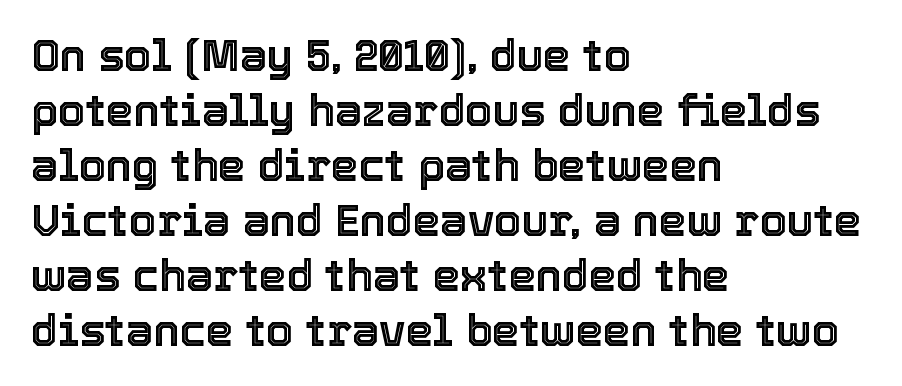
{"italic": "no", "width": "normal", "x_height": "medium", "monospaced": "no", "underline": "no", "align": "left", "line_spacing": "normal", "line_spacing_ratio": 1.25, "letter_spacing": "normal", "letter_spacing_em": 0.0, "glyph_px": 44}
